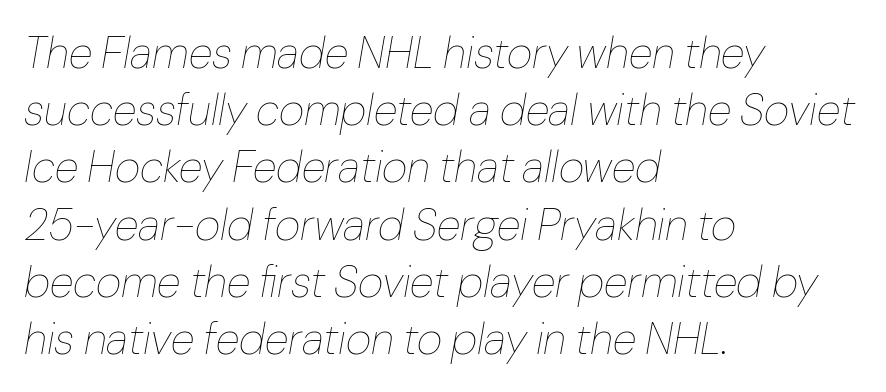
Observe the lean: these are italic letterforms. These lines keep a tight, regular rhythm from letter to letter. Plain, unruled lines of type. Stroke thickness stays within the range of a standard reading face or lighter. This sample is left-justified, so line endings fall wherever the words run out.
